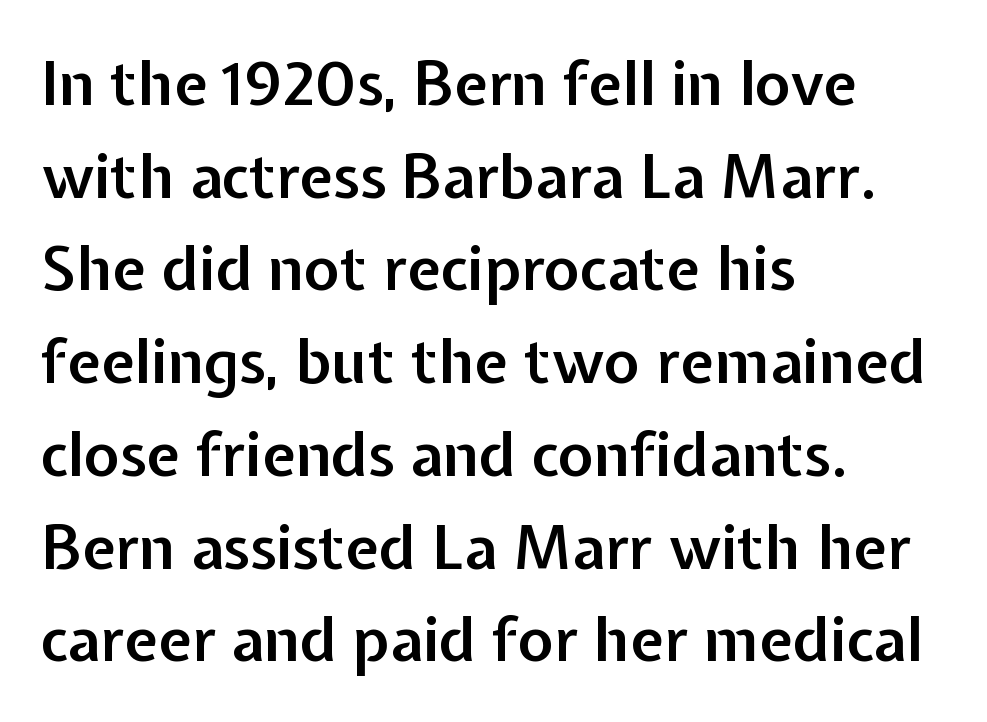
The image shows 61 px semibold sans-serif type, upright; set left-aligned, normal line spacing (1.52x), normal letter spacing, not underlined; low stroke contrast and a medium x-height.
